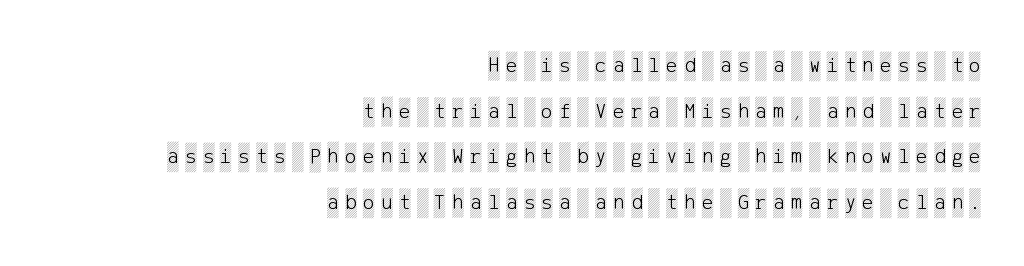
{"italic": "no", "underline": "no", "align": "right", "line_spacing": "loose", "line_spacing_ratio": 2.07, "letter_spacing": "wide", "letter_spacing_em": 0.28, "glyph_px": 22}
